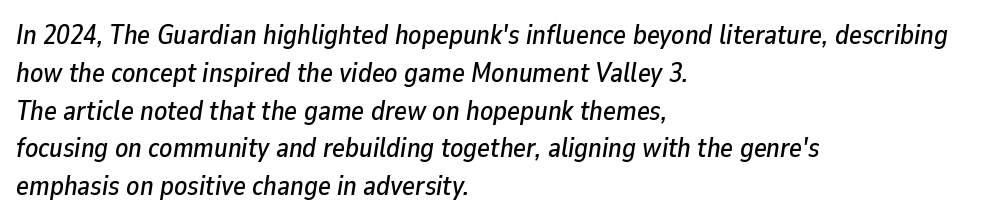
The image shows 27 px text type, italic (leaning right); set left-aligned, normal line spacing (1.4x), normal letter spacing, not underlined.
